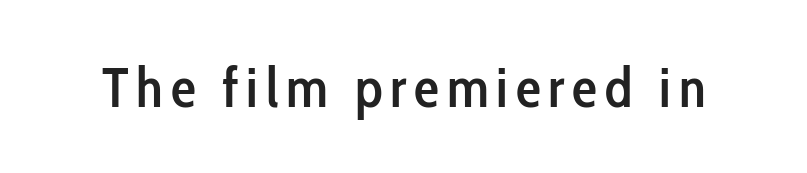
{"serif": "no", "italic": "no", "bold": "semi", "weight": "semibold", "width": "condensed", "stroke_contrast": "low", "x_height": "medium", "monospaced": "no", "underline": "no", "glyph_px": 56}
